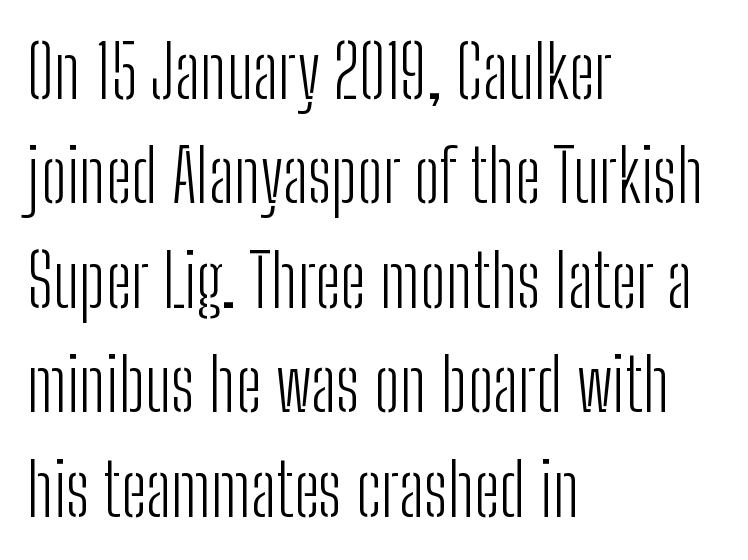
Q: Is the text bold? A: No.
Q: Is the text italic (slanted)? A: No, it is upright.
Q: Is the typeface a serif or a sans-serif typeface? A: Sans-serif.
Q: Is the text underlined? A: No.
Q: How is the paragraph aligned? A: Left-aligned.
Q: Is the spacing between letters normal or unusually wide? A: Normal.
Q: Is the spacing between lines tight, normal or loose? A: Normal.
Q: Width (condensed, normal, or wide)? A: Condensed.
Q: Stroke contrast? A: Low.
Q: x-height? A: Medium.
Q: Monospaced? A: No.
